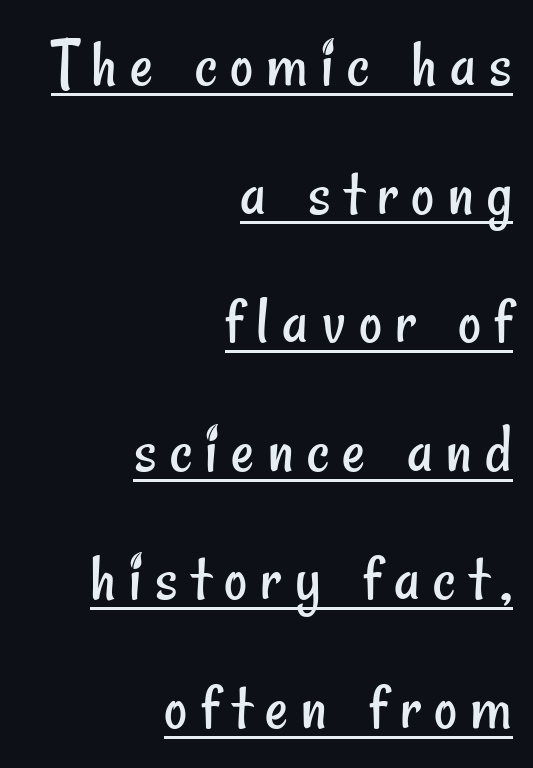
Q: Is the text bold? A: No.
Q: Is the typeface a serif or a sans-serif typeface? A: Sans-serif.
Q: Is the text underlined? A: Yes.
Q: How is the paragraph aligned? A: Right-aligned.
Q: Width (condensed, normal, or wide)? A: Condensed.
Q: Stroke contrast? A: Low.
Q: x-height? A: Small.
Q: Monospaced? A: No.
